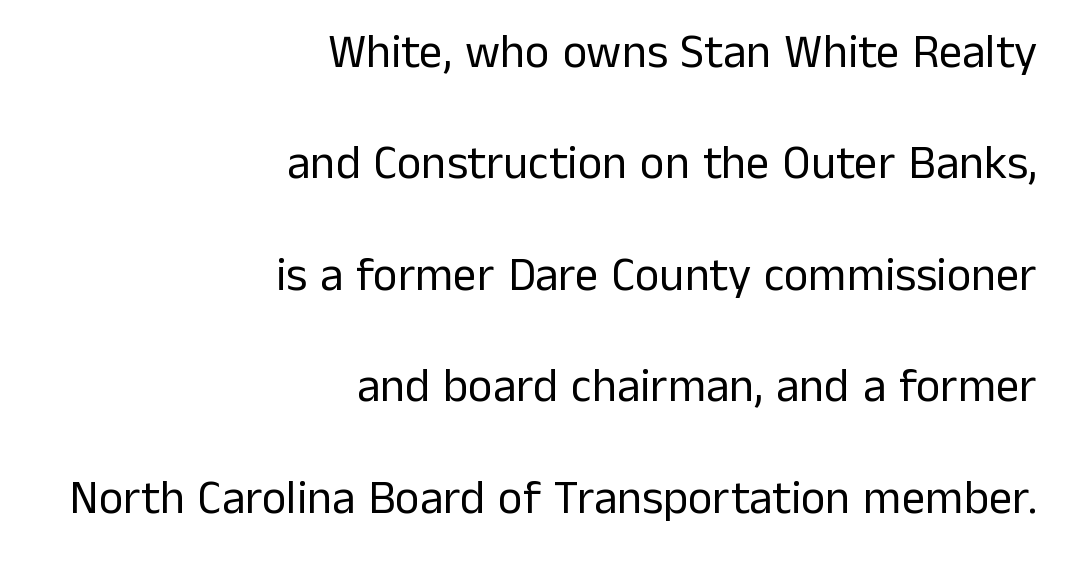
{"serif": "no", "italic": "no", "bold": "no", "weight": "regular", "width": "normal", "stroke_contrast": "low", "x_height": "medium", "monospaced": "no", "underline": "no", "align": "right", "line_spacing": "loose", "line_spacing_ratio": 2.37, "letter_spacing": "normal", "letter_spacing_em": 0.0, "glyph_px": 47}
